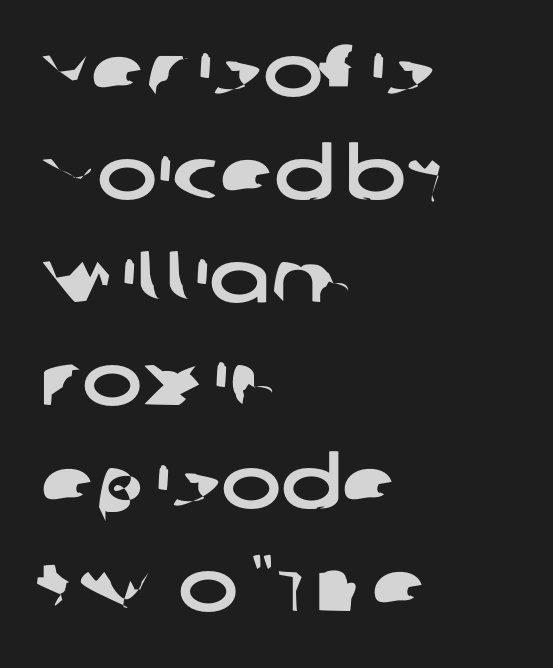
{"serif": "no", "width": "wide", "stroke_contrast": "low", "x_height": "large", "monospaced": "no", "underline": "no", "align": "left", "line_spacing": "normal", "line_spacing_ratio": 1.43, "letter_spacing": "normal", "letter_spacing_em": 0.0, "glyph_px": 72}
